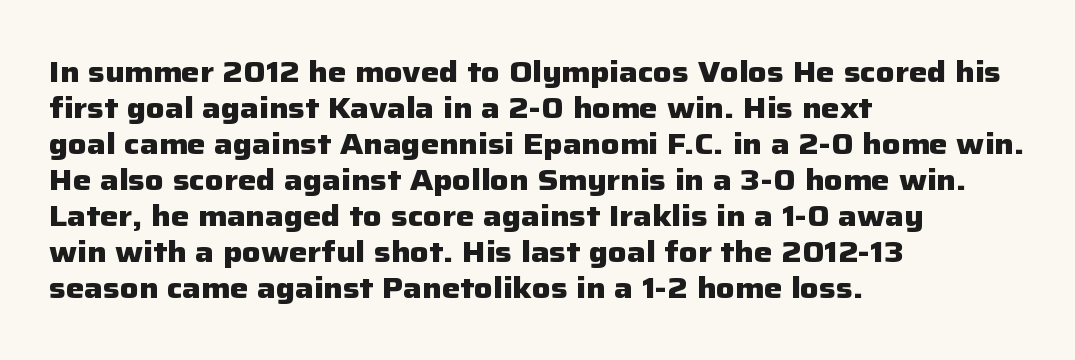
The image shows 29 px heavy sans-serif type, upright; set left-aligned, line spacing 1.24x, normal letter spacing, not underlined; low stroke contrast and a medium x-height.
